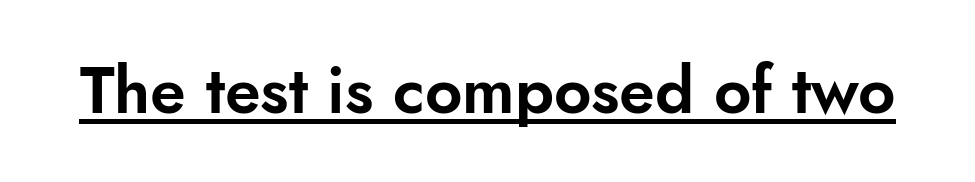
Q: Is the text italic (slanted)? A: No, it is upright.
Q: Is the typeface a serif or a sans-serif typeface? A: Sans-serif.
Q: Is the text underlined? A: Yes.
Q: Is the spacing between letters normal or unusually wide? A: Normal.
Q: Width (condensed, normal, or wide)? A: Normal.
Q: Stroke contrast? A: Low.
Q: x-height? A: Small.
Q: Monospaced? A: No.
